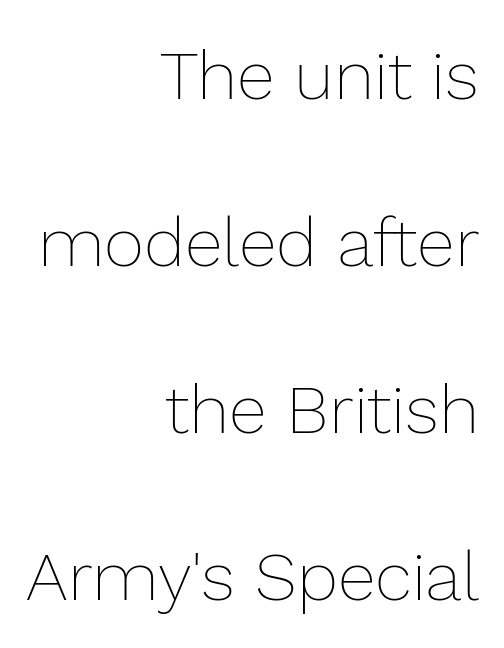
Q: Is the text bold? A: No.
Q: Is the text italic (slanted)? A: No, it is upright.
Q: Is the text underlined? A: No.
Q: How is the paragraph aligned? A: Right-aligned.
Q: Is the spacing between letters normal or unusually wide? A: Normal.
Q: Is the spacing between lines tight, normal or loose? A: Loose.
Q: Width (condensed, normal, or wide)? A: Normal.
Q: Stroke contrast? A: Low.
Q: x-height? A: Medium.
Q: Monospaced? A: No.
